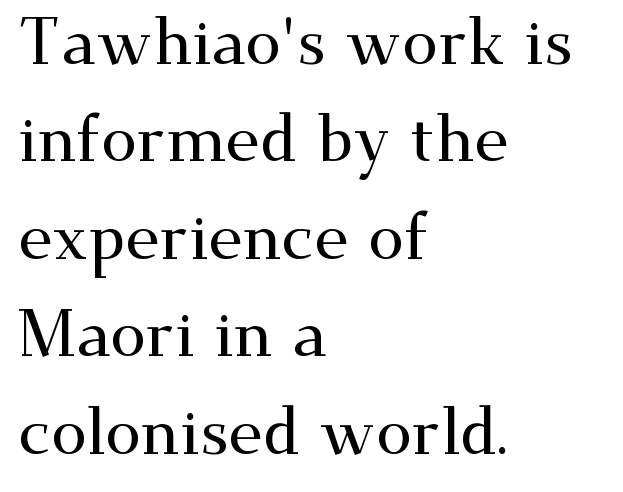
{"serif": "yes", "italic": "no", "width": "wide", "stroke_contrast": "medium", "x_height": "small", "monospaced": "no", "underline": "no", "align": "left", "line_spacing": "normal", "line_spacing_ratio": 1.5, "letter_spacing": "normal", "letter_spacing_em": 0.0, "glyph_px": 65}
